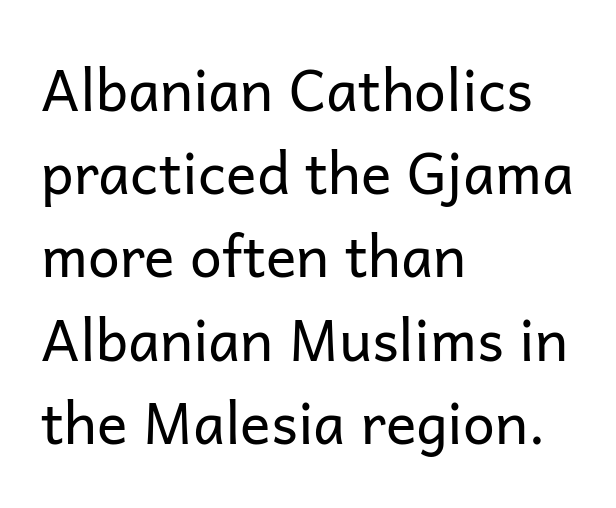
Typographically, this falls in the sans-serif category. Varying glyph widths throughout — classic text-font behaviour. The font is comparable to plain body text, perhaps lighter. Compared with typical paragraphs, the rows here are spaced about the same. Lines of text with bare space underneath.
